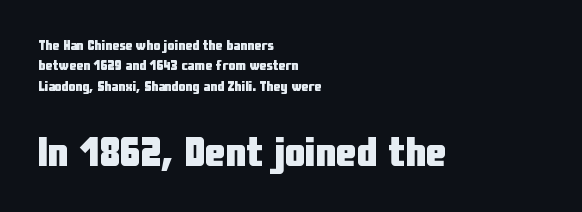
Q: Is the text bold? A: Yes.
Q: Is the text italic (slanted)? A: No, it is upright.
Q: Is the typeface a serif or a sans-serif typeface? A: Sans-serif.
Q: Is the text underlined? A: No.
Q: How is the paragraph aligned? A: Left-aligned.
Q: Is the spacing between letters normal or unusually wide? A: Normal.
Q: Is the spacing between lines tight, normal or loose? A: Normal.
Q: Which block of text is set in a larger size, the first (top) or the second (bottom)? A: The second (bottom) one.
Q: Width (condensed, normal, or wide)? A: Condensed.
Q: Stroke contrast? A: Low.
Q: x-height? A: Medium.
Q: Monospaced? A: No.
